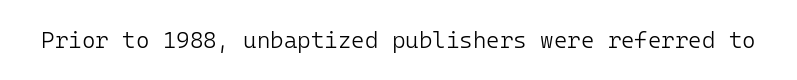
The type is set solid horizontally, with unmodified tracking. Words float on clear page, feet unadorned. A quiet, ordinary-to-light weight characterises the typeface. The type sits square on the baseline with zero lean.
